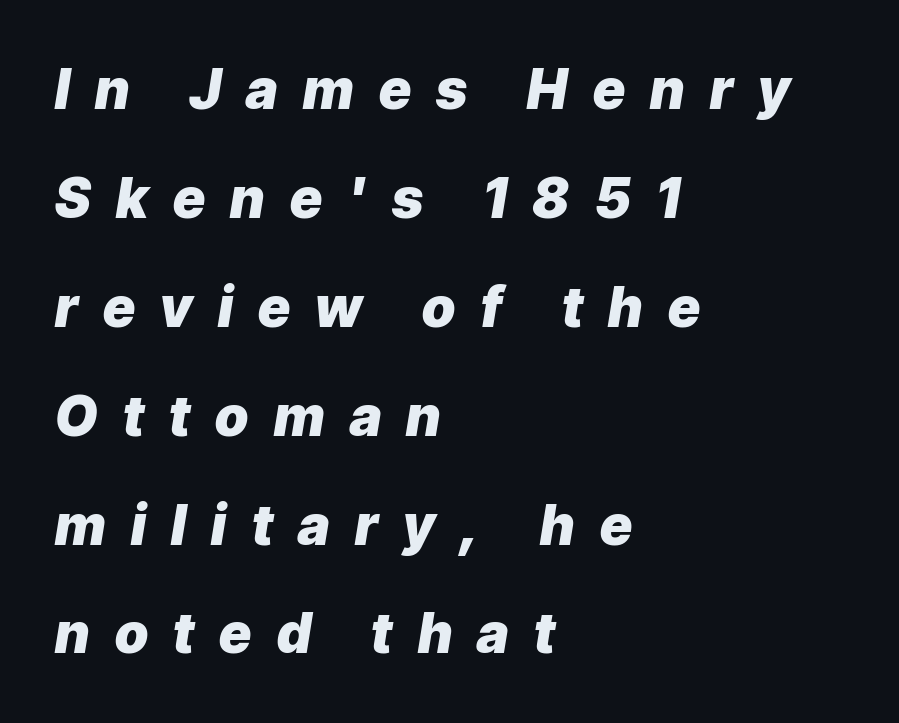
Q: Is the text bold? A: Yes.
Q: Is the text italic (slanted)? A: Yes, it leans right by about 9 degrees.
Q: Is the text underlined? A: No.
Q: How is the paragraph aligned? A: Left-aligned.
Q: Is the spacing between letters normal or unusually wide? A: Unusually wide.
Q: Is the spacing between lines tight, normal or loose? A: Loose.
Q: Width (condensed, normal, or wide)? A: Normal.
Q: Stroke contrast? A: Low.
Q: x-height? A: Medium.
Q: Monospaced? A: No.
